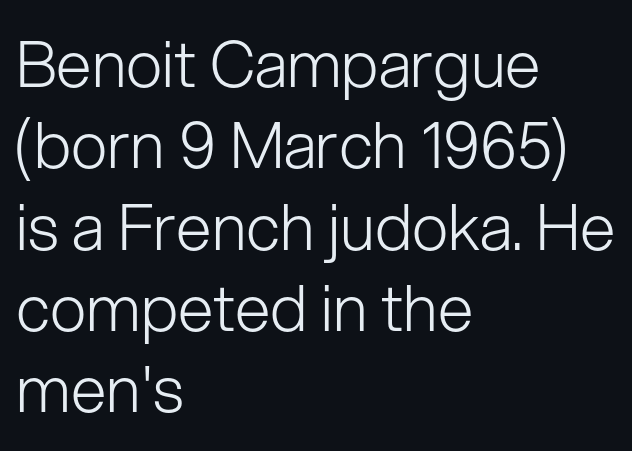
The image shows 64 px light sans-serif type, upright; set left-aligned, normal line spacing (1.27x), normal letter spacing, not underlined; low stroke contrast and a medium x-height.
